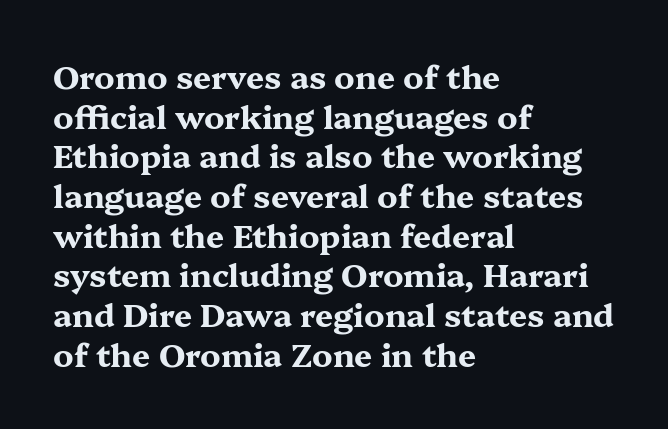
Posture: vertical. Is this a fixed-width face? No — the glyphs have proportional, varying widths. Caption: multi-line text, flush left, ragged right. The passage shown is emphatically bold. Spacing between characters is what you'd get straight out of the box.
